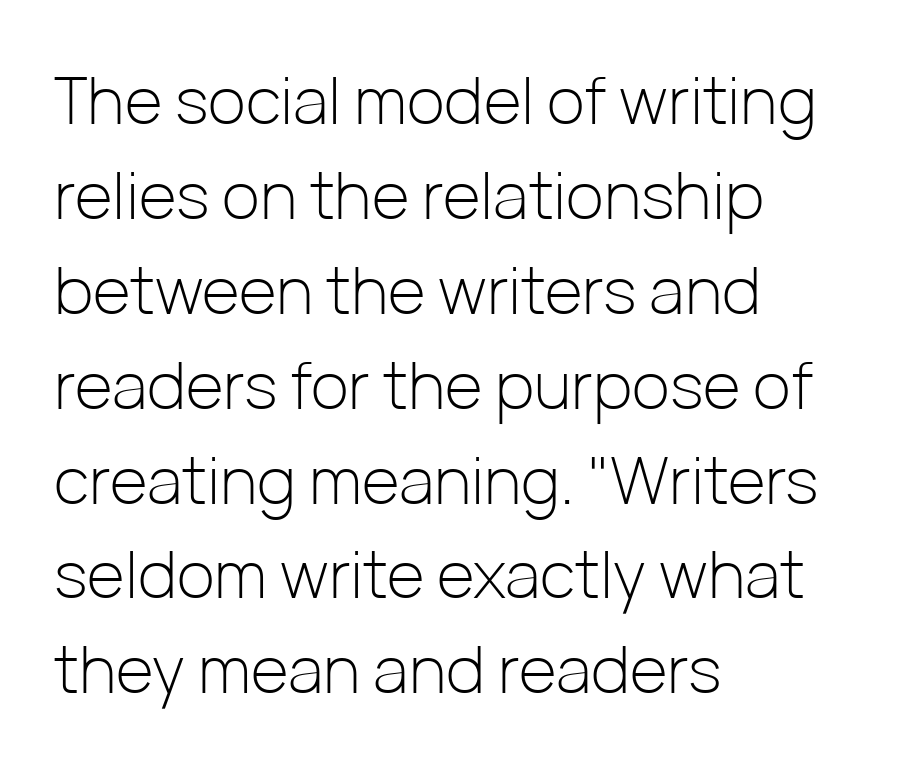
Underlining? Definitely not there. Spacing between characters is what you'd get straight out of the box. Left-aligned paragraph, ragged on the right. Vertical spacing — default. This sample has the flowing, uneven cadence of proportional lettering. It's the straight-up-and-down kind of type.
